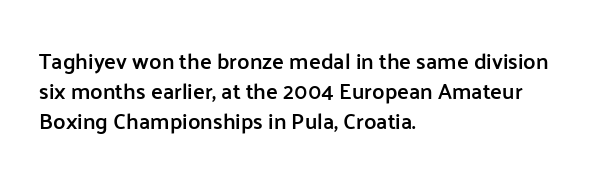
The image shows 22 px text type, upright; set left-aligned, normal line spacing (1.36x), normal letter spacing, not underlined.
